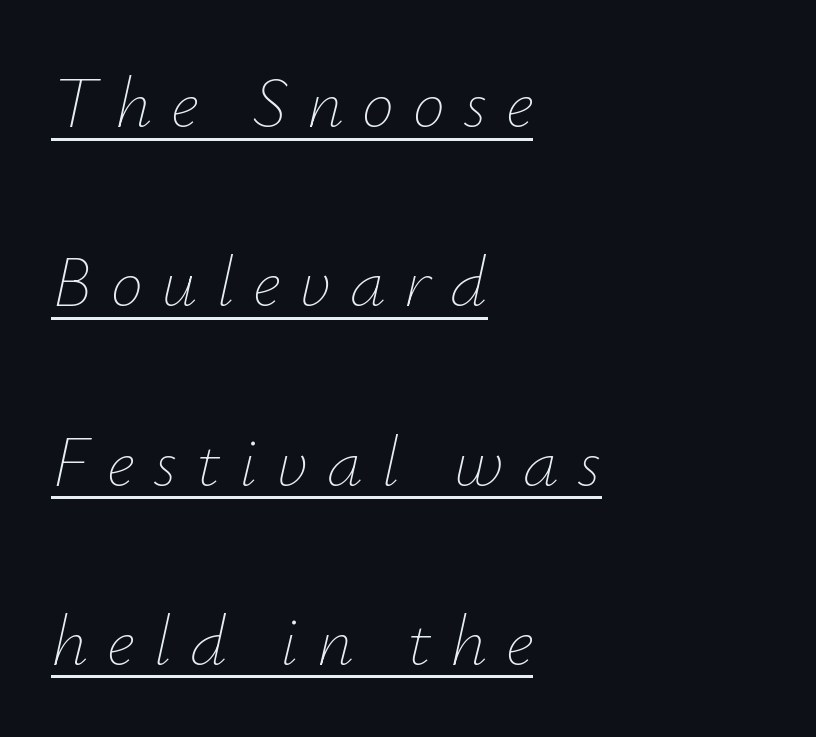
The image shows 72 px thin type, italic (leaning right); set left-aligned, loose line spacing (2.49x), unusually wide letter spacing (+0.26 em), underlined; low stroke contrast and a small x-height.
